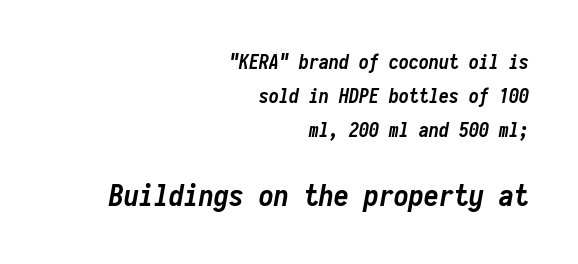
These lines are set flush right with a ragged left edge. The more generous point size was reserved for the lower chunk. Type without underlining. The passage shown has conventional tracking throughout. Quick note: italic. Heavy-handed strokes throughout: this text is bold.
